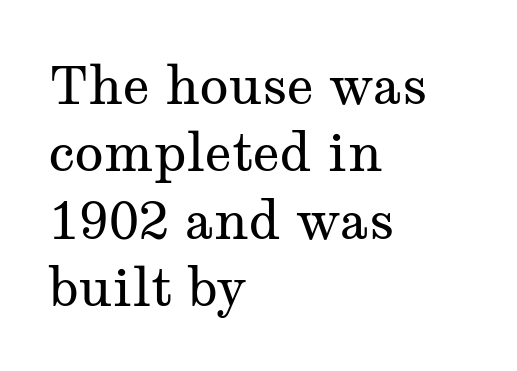
{"serif": "yes", "italic": "no", "bold": "no", "weight": "regular", "width": "wide", "stroke_contrast": "medium", "x_height": "medium", "monospaced": "no", "underline": "no", "align": "left", "line_spacing": "normal", "line_spacing_ratio": 1.27, "letter_spacing": "normal", "letter_spacing_em": 0.0, "glyph_px": 53}
